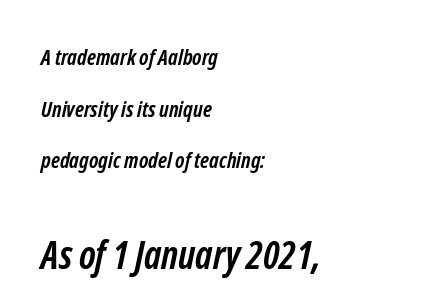
The image shows 39 px semibold, condensed sans-serif type; set left-aligned, loose line spacing (2.35x), normal letter spacing, not underlined; the second (bottom) block is 1.77x larger; low stroke contrast and a medium x-height.
